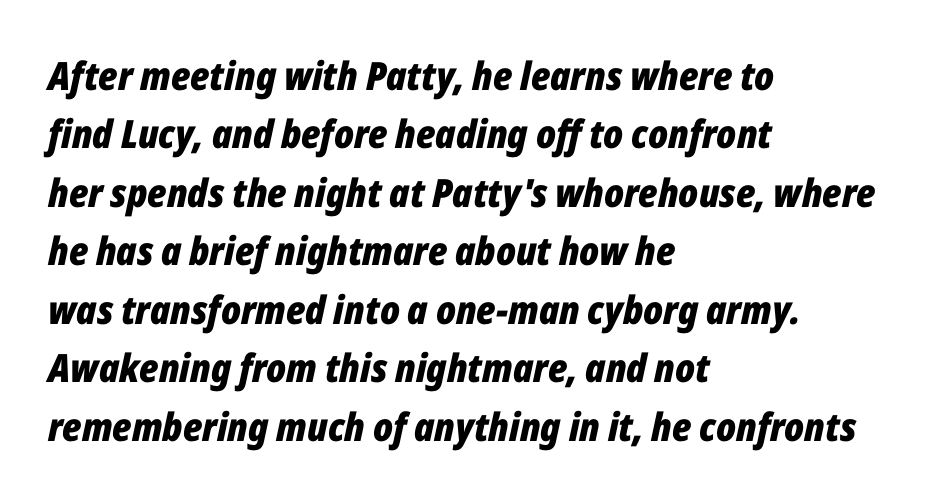
Q: Is the text bold? A: Yes.
Q: Is the text italic (slanted)? A: Yes, it leans right by about 12 degrees.
Q: Is the text underlined? A: No.
Q: How is the paragraph aligned? A: Left-aligned.
Q: Is the spacing between letters normal or unusually wide? A: Normal.
Q: Is the spacing between lines tight, normal or loose? A: Normal.
Q: Width (condensed, normal, or wide)? A: Condensed.
Q: Stroke contrast? A: Low.
Q: x-height? A: Medium.
Q: Monospaced? A: No.
